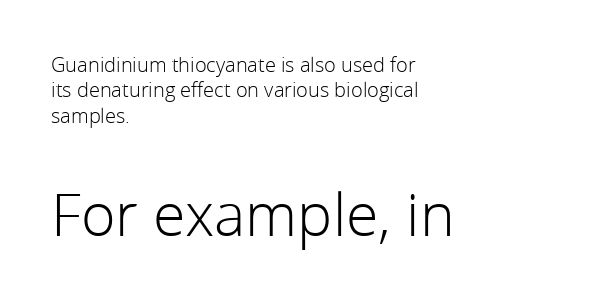
{"serif": "no", "italic": "no", "bold": "no", "weight": "light", "width": "normal", "stroke_contrast": "low", "x_height": "medium", "monospaced": "no", "underline": "no", "align": "left", "line_spacing": "normal", "line_spacing_ratio": 1.27, "letter_spacing": "normal", "letter_spacing_em": 0.0, "larger_block": "second", "size_ratio": 2.95, "glyph_px": 59}
